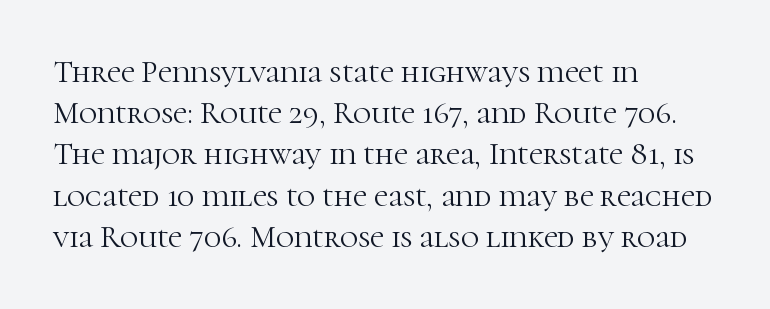
Rule under the text: the space is simply empty. Caption: multi-line text, flush left, ragged right. Nope, not italic — everything's standing straight. Rows of type keep a routine distance in the vertical direction. The letters advance in unequal steps, a hallmark of proportional type. Each stroke keeps to a modest, everyday thickness or less.
